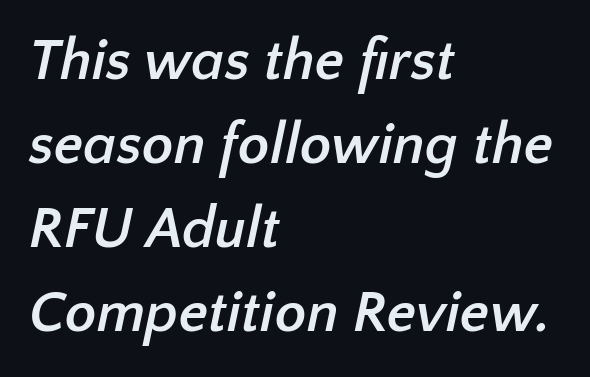
{"serif": "no", "bold": "yes", "weight": "semibold", "width": "normal", "stroke_contrast": "low", "x_height": "medium", "monospaced": "no", "underline": "no", "align": "left", "line_spacing": "normal", "line_spacing_ratio": 1.45, "letter_spacing": "normal", "letter_spacing_em": 0.0, "glyph_px": 58}
